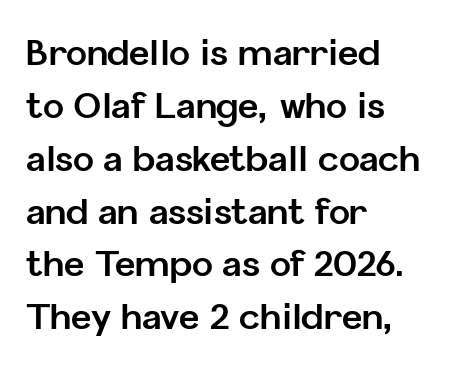
Ordinary non-slanted type is in use. The specimen omits any rule beneath the text block's lines. The typesetting leans heavy: a genuine bold. The letterforms sit shoulder to shoulder at normal distance. The face used here is proportionally spaced, like ordinary book or web type. In CSS terms this would be text-align: left.
